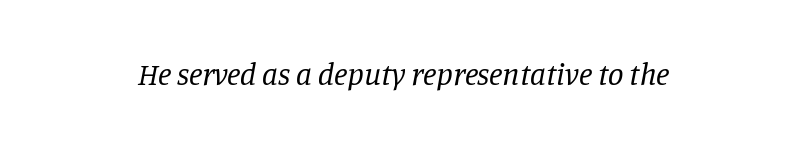
Examine the stroke ends and you'll spot serifs. Spacing verdict: proportional, widths tailored to each character. The string is rendered with underlining switched off. Stems here are at most as thick as an everyday book face. The letters are slanted; this is an italic face. In terms of letterspacing, this is plain default setting.
